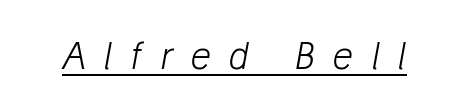
The image shows 37 px light type, italic (leaning right); set unusually wide letter spacing (+0.47 em), underlined; low stroke contrast and a medium x-height.
